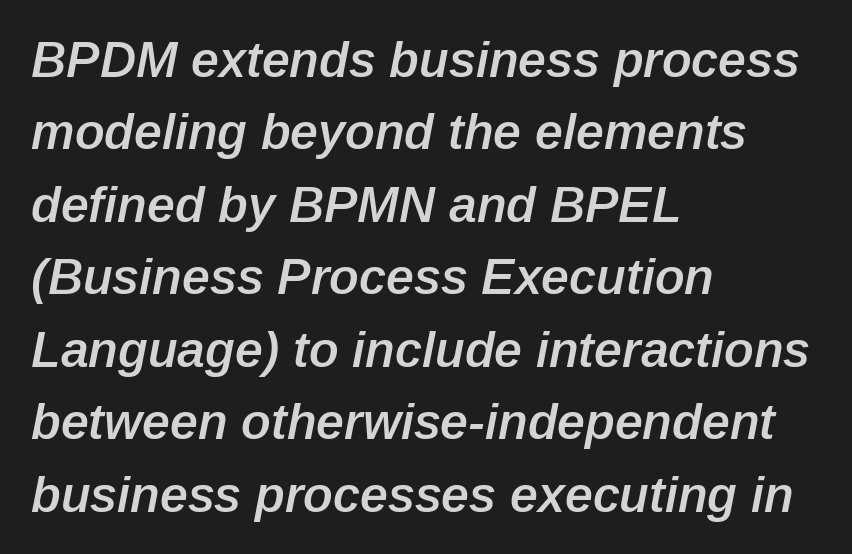
{"italic": "yes", "lean": "right", "slant_degrees": 12, "bold": "semi", "weight": "semibold", "width": "normal", "stroke_contrast": "low", "x_height": "medium", "monospaced": "no", "underline": "no", "align": "left", "line_spacing": "normal", "line_spacing_ratio": 1.45, "letter_spacing": "normal", "letter_spacing_em": 0.0, "glyph_px": 50}
